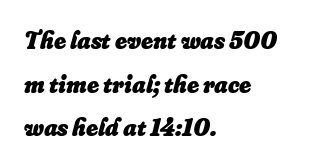
The image shows 25 px bold type, italic (leaning right); set left-aligned, line spacing 1.75x, normal letter spacing, not underlined.
